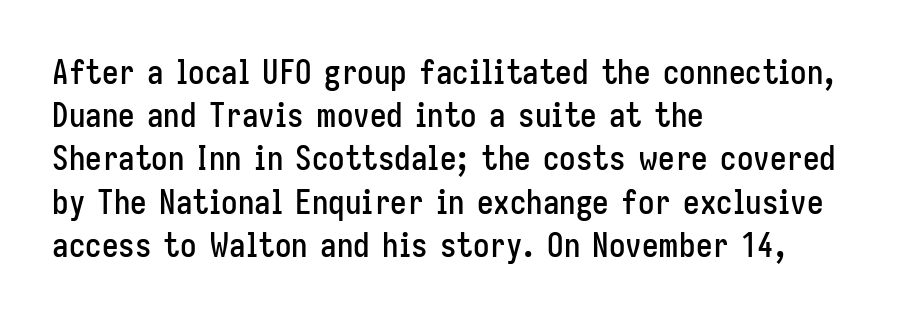
The image shows 33 px condensed sans-serif type, upright; set left-aligned, normal line spacing (1.31x), normal letter spacing, not underlined; low stroke contrast and a medium x-height.
